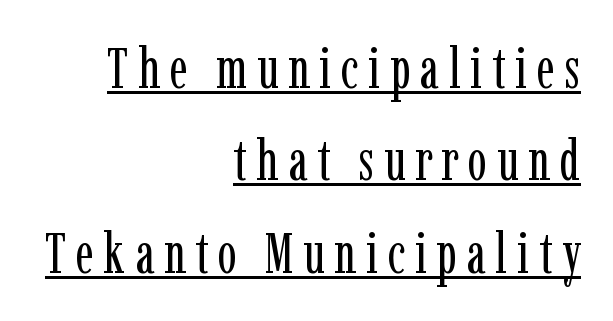
The image shows 57 px regular-weight, condensed serif type, upright; set right-aligned, normal line spacing (1.62x), underlined; low stroke contrast and a medium x-height.
